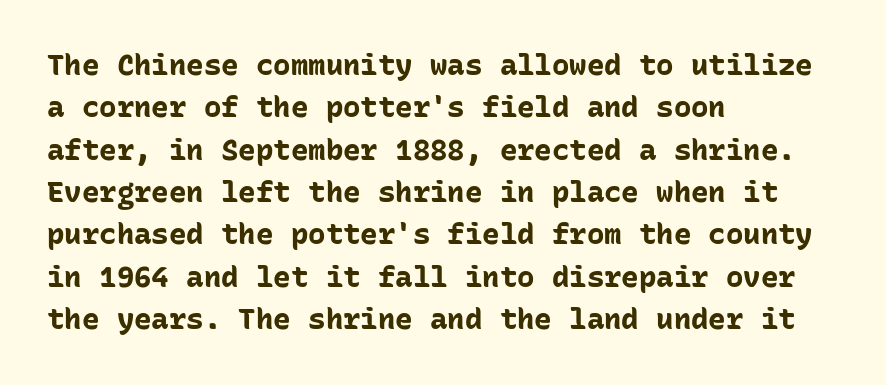
{"serif": "no", "italic": "no", "bold": "yes", "weight": "bold", "width": "normal", "stroke_contrast": "low", "x_height": "medium", "monospaced": "yes", "underline": "no", "align": "left", "line_spacing": "normal", "line_spacing_ratio": 1.46, "letter_spacing": "normal", "letter_spacing_em": 0.0, "glyph_px": 29}
